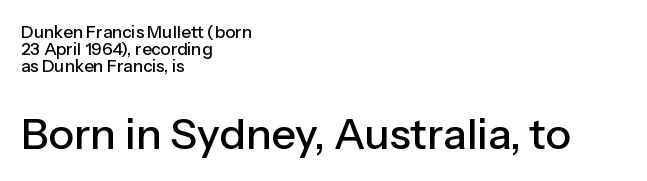
Q: Is the text italic (slanted)? A: No, it is upright.
Q: Is the typeface a serif or a sans-serif typeface? A: Sans-serif.
Q: Is the text underlined? A: No.
Q: How is the paragraph aligned? A: Left-aligned.
Q: Is the spacing between letters normal or unusually wide? A: Normal.
Q: Is the spacing between lines tight, normal or loose? A: Tight.
Q: Which block of text is set in a larger size, the first (top) or the second (bottom)? A: The second (bottom) one.
Q: Width (condensed, normal, or wide)? A: Normal.
Q: Stroke contrast? A: Low.
Q: x-height? A: Medium.
Q: Monospaced? A: No.
